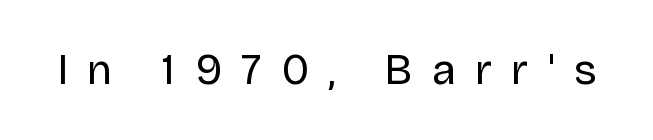
The image shows 43 px regular-weight sans-serif type, upright; set unusually wide letter spacing (+0.45 em), not underlined; low stroke contrast and a large x-height.
